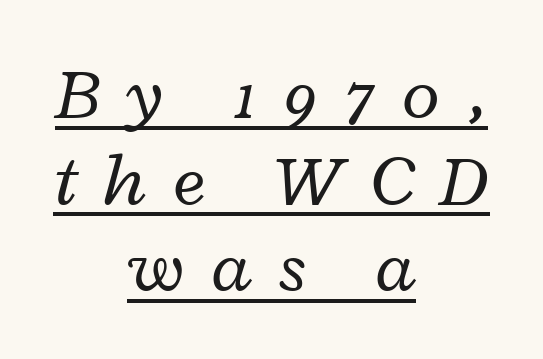
The image shows 74 px regular-weight, wide type, italic (leaning right); set centered, line spacing 1.17x, unusually wide letter spacing (+0.36 em), underlined; low stroke contrast and a medium x-height.
